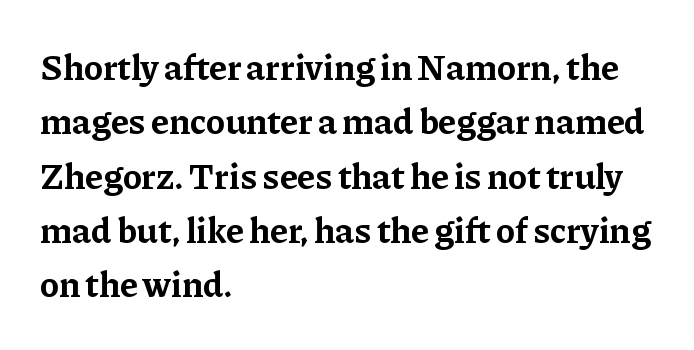
Q: Is the text bold? A: Yes.
Q: Is the text italic (slanted)? A: No, it is upright.
Q: Is the typeface a serif or a sans-serif typeface? A: Serif.
Q: Is the text underlined? A: No.
Q: How is the paragraph aligned? A: Left-aligned.
Q: Is the spacing between letters normal or unusually wide? A: Normal.
Q: Is the spacing between lines tight, normal or loose? A: Normal.
Q: Width (condensed, normal, or wide)? A: Normal.
Q: Stroke contrast? A: Low.
Q: x-height? A: Medium.
Q: Monospaced? A: No.
